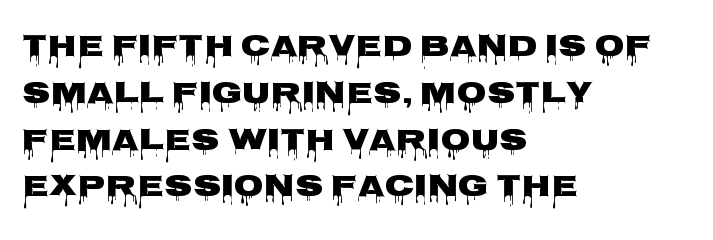
The letters advance in unequal steps, a hallmark of proportional type. Alignment: flush left. Posture: upright roman. Serifs: no, the terminals of the letterforms are clean.
